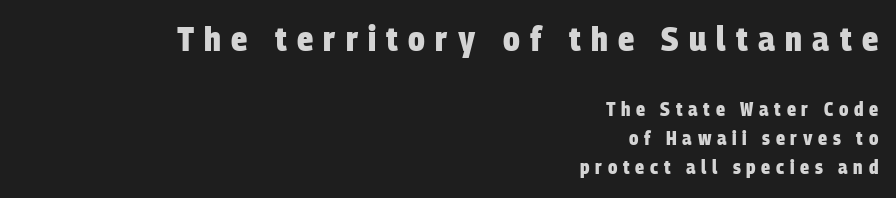
Q: Is the text bold? A: Yes.
Q: Is the typeface a serif or a sans-serif typeface? A: Sans-serif.
Q: Is the text underlined? A: No.
Q: How is the paragraph aligned? A: Right-aligned.
Q: Is the spacing between letters normal or unusually wide? A: Unusually wide.
Q: Is the spacing between lines tight, normal or loose? A: Normal.
Q: Which block of text is set in a larger size, the first (top) or the second (bottom)? A: The first (top) one.
Q: Width (condensed, normal, or wide)? A: Condensed.
Q: Stroke contrast? A: Low.
Q: x-height? A: Large.
Q: Monospaced? A: No.
